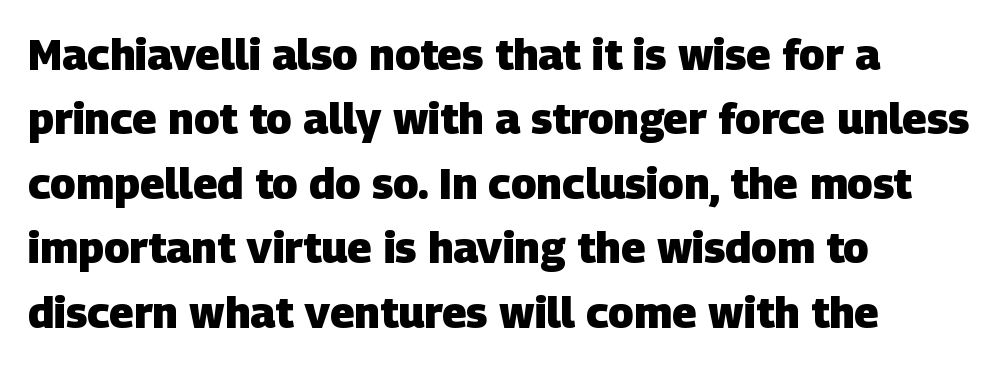
Q: Is the text bold? A: Yes.
Q: Is the typeface a serif or a sans-serif typeface? A: Sans-serif.
Q: Is the text underlined? A: No.
Q: How is the paragraph aligned? A: Left-aligned.
Q: Is the spacing between letters normal or unusually wide? A: Normal.
Q: Is the spacing between lines tight, normal or loose? A: Normal.
Q: Width (condensed, normal, or wide)? A: Normal.
Q: Stroke contrast? A: Low.
Q: x-height? A: Large.
Q: Monospaced? A: No.
